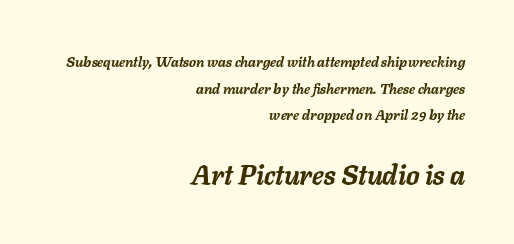
{"italic": "yes", "lean": "right", "slant_degrees": 11, "bold": "yes", "underline": "no", "align": "right", "line_spacing": "loose", "line_spacing_ratio": 1.9, "letter_spacing": "normal", "letter_spacing_em": 0.0, "larger_block": "second", "size_ratio": 1.93, "glyph_px": 27}
